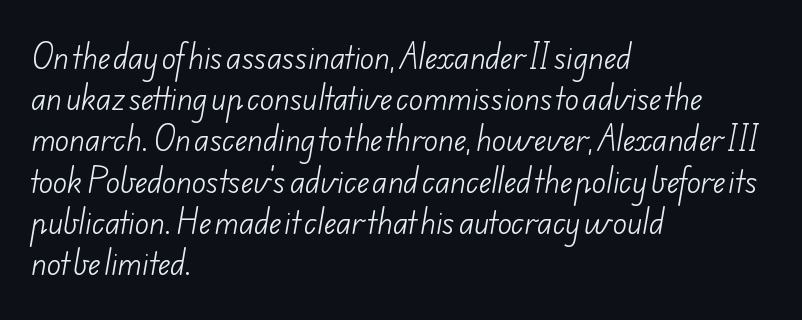
The image shows 29 px light sans-serif type; set left-aligned, normal line spacing (1.42x), normal letter spacing, not underlined; low stroke contrast and a small x-height.
